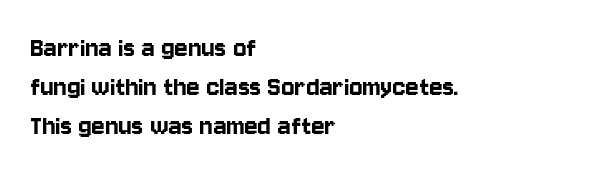
Reading down the column, the eye jumps a familiar distance to each next line. Line beginnings align vertically; line endings do not. A typesetter would label this face a sans. Any mark beneath the type? The region is blank. The passage shown has conventional tracking throughout.
